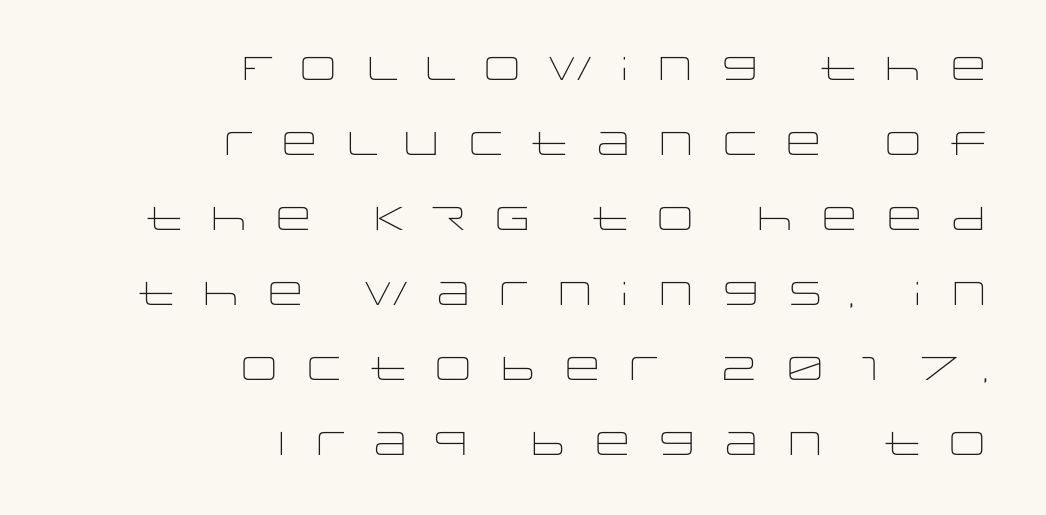
Weight: in the light-to-regular range. The baseline area is clear. A sans-serif font was chosen for this passage. Visually the block forms a straight wall on the right and a jagged coastline on the left.
